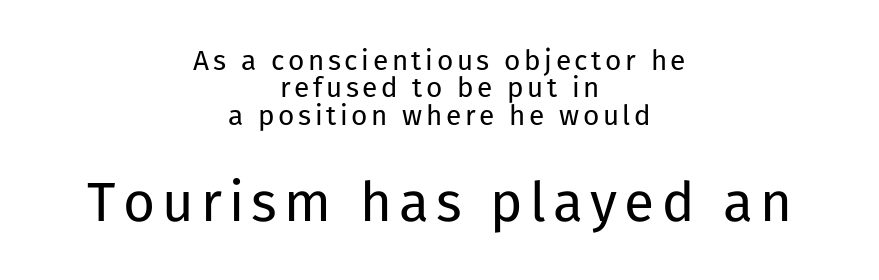
Q: Is the text bold? A: No.
Q: Is the text italic (slanted)? A: No, it is upright.
Q: Is the typeface a serif or a sans-serif typeface? A: Sans-serif.
Q: Is the text underlined? A: No.
Q: How is the paragraph aligned? A: Centered.
Q: Is the spacing between lines tight, normal or loose? A: Tight.
Q: Which block of text is set in a larger size, the first (top) or the second (bottom)? A: The second (bottom) one.
Q: Width (condensed, normal, or wide)? A: Normal.
Q: Stroke contrast? A: Low.
Q: x-height? A: Medium.
Q: Monospaced? A: No.
